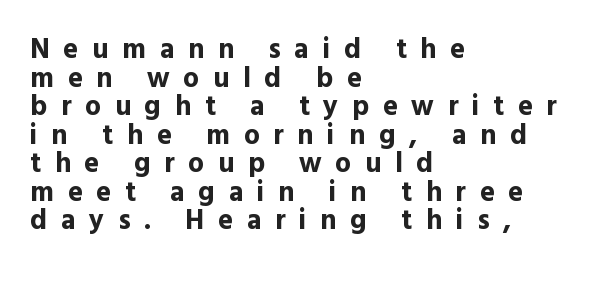
{"serif": "no", "italic": "no", "bold": "yes", "weight": "bold", "width": "normal", "x_height": "medium", "monospaced": "no", "underline": "no", "align": "left", "line_spacing": "tight", "line_spacing_ratio": 1.02, "letter_spacing": "wide", "letter_spacing_em": 0.49, "glyph_px": 28}
